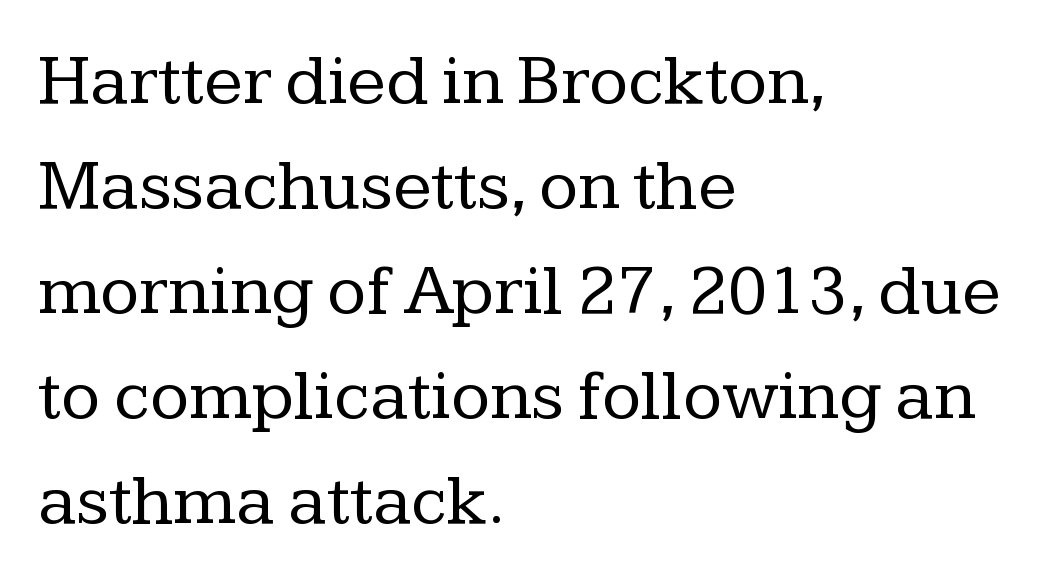
{"serif": "yes", "italic": "no", "bold": "no", "weight": "regular", "width": "normal", "stroke_contrast": "low", "x_height": "medium", "monospaced": "no", "underline": "no", "align": "left", "line_spacing": "normal", "line_spacing_ratio": 1.46, "letter_spacing": "normal", "letter_spacing_em": 0.0, "glyph_px": 72}
